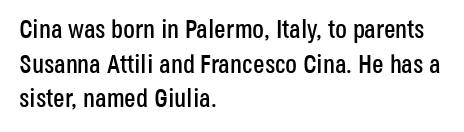
Q: Is the text italic (slanted)? A: No, it is upright.
Q: Is the text underlined? A: No.
Q: How is the paragraph aligned? A: Left-aligned.
Q: Is the spacing between letters normal or unusually wide? A: Normal.
Q: Is the spacing between lines tight, normal or loose? A: Normal.
